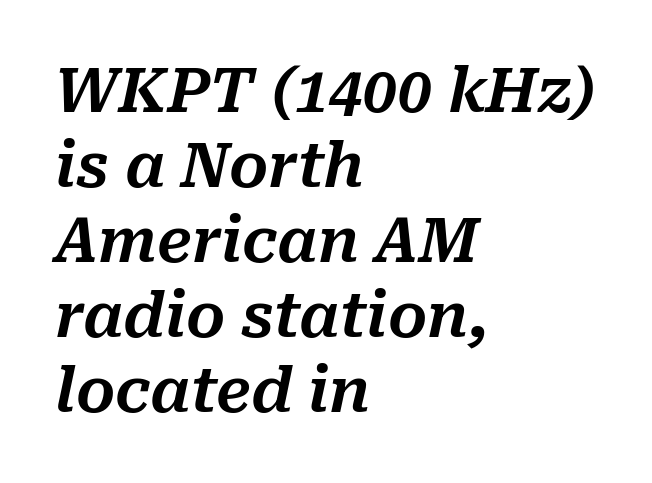
Q: Is the text italic (slanted)? A: Yes, it leans right by about 10 degrees.
Q: Is the text underlined? A: No.
Q: How is the paragraph aligned? A: Left-aligned.
Q: Is the spacing between letters normal or unusually wide? A: Normal.
Q: Width (condensed, normal, or wide)? A: Normal.
Q: Stroke contrast? A: Medium.
Q: x-height? A: Medium.
Q: Monospaced? A: No.
